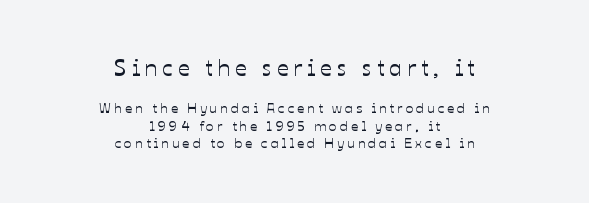
No italicization has been applied; the sample stays upright. Nobody drew a line under any word here. The text block is weighted toward neither margin, spreading evenly from the middle. The rendering inserts visible extra space after every character. The lines sit at an ordinary, default distance from one another. Top chunk: large. Bottom chunk: small.
